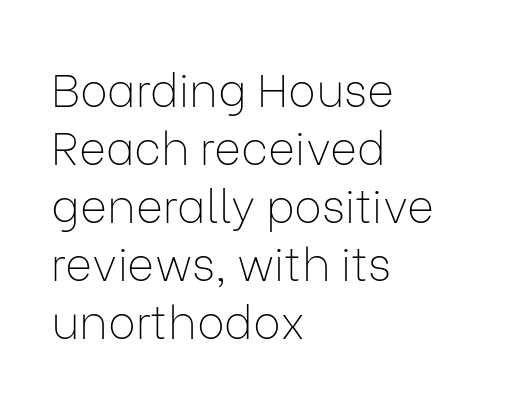
The image shows 46 px thin sans-serif type, upright; set left-aligned, normal line spacing (1.26x), normal letter spacing, not underlined; low stroke contrast and a medium x-height.
